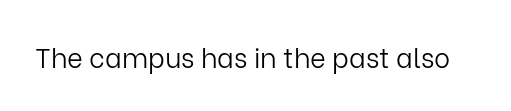
{"italic": "no", "bold": "no", "underline": "no", "letter_spacing": "normal", "letter_spacing_em": 0.0, "glyph_px": 27}
